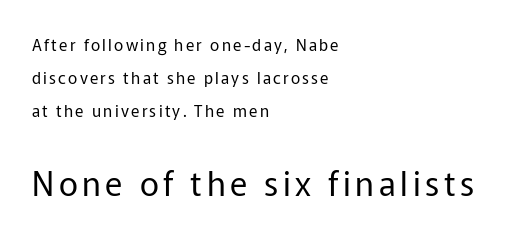
Descenders are the only things crossing below the line. This rendering employs a face without finishing strokes, i.e., a sans-serif. Larger block? The one below; the one above is distinctly smaller. The text block is weighted toward the left margin, trailing off unevenly rightward. The letterforms sit at book weight or below. Does the lettering tilt? It doesn't — this is upright.
